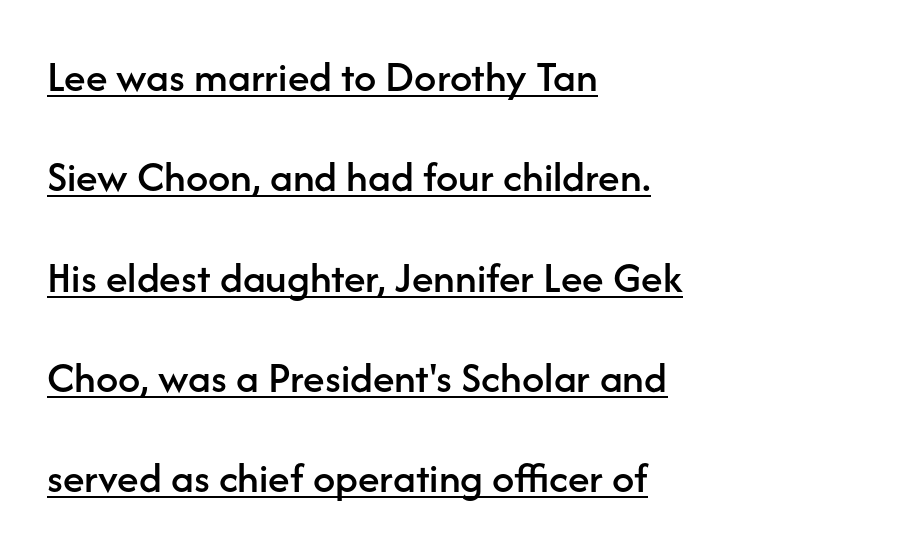
Q: Is the text italic (slanted)? A: No, it is upright.
Q: Is the typeface a serif or a sans-serif typeface? A: Sans-serif.
Q: Is the text underlined? A: Yes.
Q: How is the paragraph aligned? A: Left-aligned.
Q: Is the spacing between letters normal or unusually wide? A: Normal.
Q: Is the spacing between lines tight, normal or loose? A: Loose.
Q: Width (condensed, normal, or wide)? A: Normal.
Q: Stroke contrast? A: Low.
Q: x-height? A: Medium.
Q: Monospaced? A: No.
